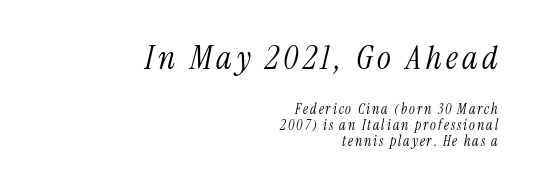
{"serif": "yes", "italic": "yes", "lean": "right", "slant_degrees": 13, "bold": "no", "weight": "light", "width": "condensed", "stroke_contrast": "medium", "x_height": "medium", "monospaced": "no", "underline": "no", "align": "right", "line_spacing": "tight", "line_spacing_ratio": 1.14, "larger_block": "first", "size_ratio": 2.36, "glyph_px": 33}
